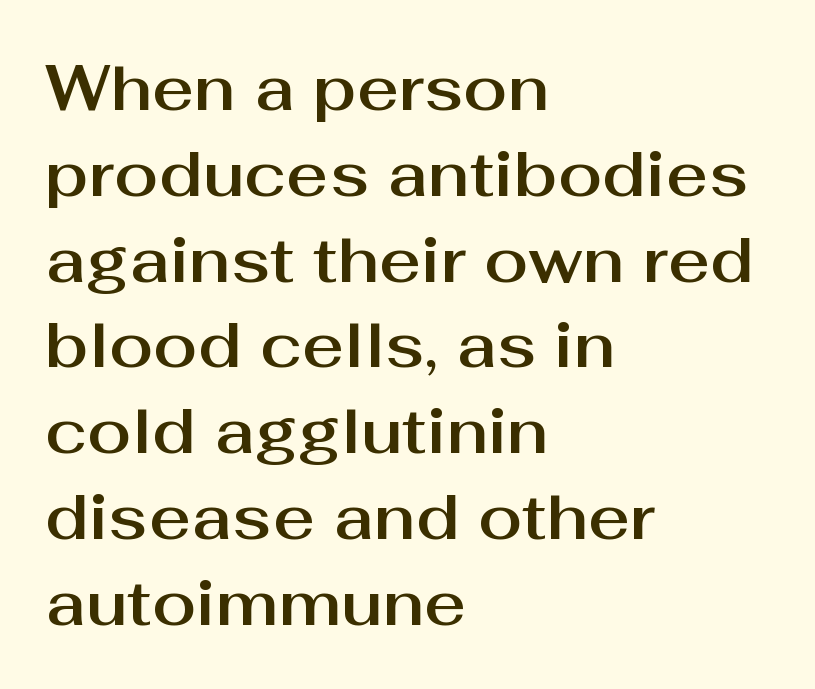
The image shows 64 px sans-serif type, upright; set left-aligned, normal line spacing (1.34x), normal letter spacing, not underlined; medium stroke contrast and a medium x-height.
